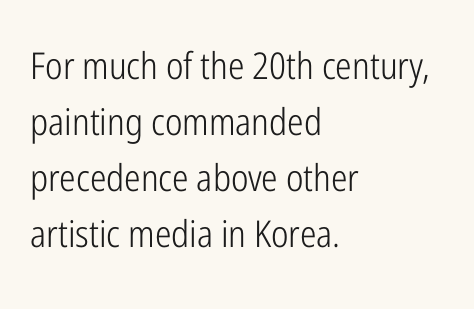
{"serif": "no", "italic": "no", "bold": "no", "weight": "light", "width": "condensed", "stroke_contrast": "low", "x_height": "medium", "monospaced": "no", "underline": "no", "align": "left", "line_spacing": "normal", "line_spacing_ratio": 1.51, "letter_spacing": "normal", "letter_spacing_em": 0.0, "glyph_px": 37}
